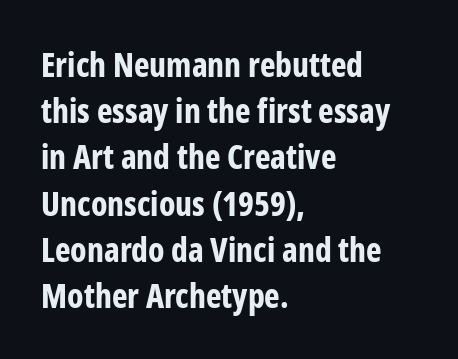
{"serif": "no", "italic": "no", "bold": "yes", "weight": "bold", "width": "condensed", "stroke_contrast": "low", "x_height": "medium", "monospaced": "no", "underline": "no", "align": "left", "line_spacing": "normal", "line_spacing_ratio": 1.4, "letter_spacing": "normal", "letter_spacing_em": 0.0, "glyph_px": 33}
